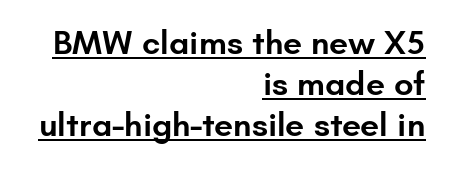
Q: Is the text bold? A: Semi-bold.
Q: Is the text italic (slanted)? A: No, it is upright.
Q: Is the typeface a serif or a sans-serif typeface? A: Sans-serif.
Q: Is the text underlined? A: Yes.
Q: How is the paragraph aligned? A: Right-aligned.
Q: Is the spacing between letters normal or unusually wide? A: Normal.
Q: Width (condensed, normal, or wide)? A: Normal.
Q: Stroke contrast? A: Low.
Q: x-height? A: Small.
Q: Monospaced? A: No.
